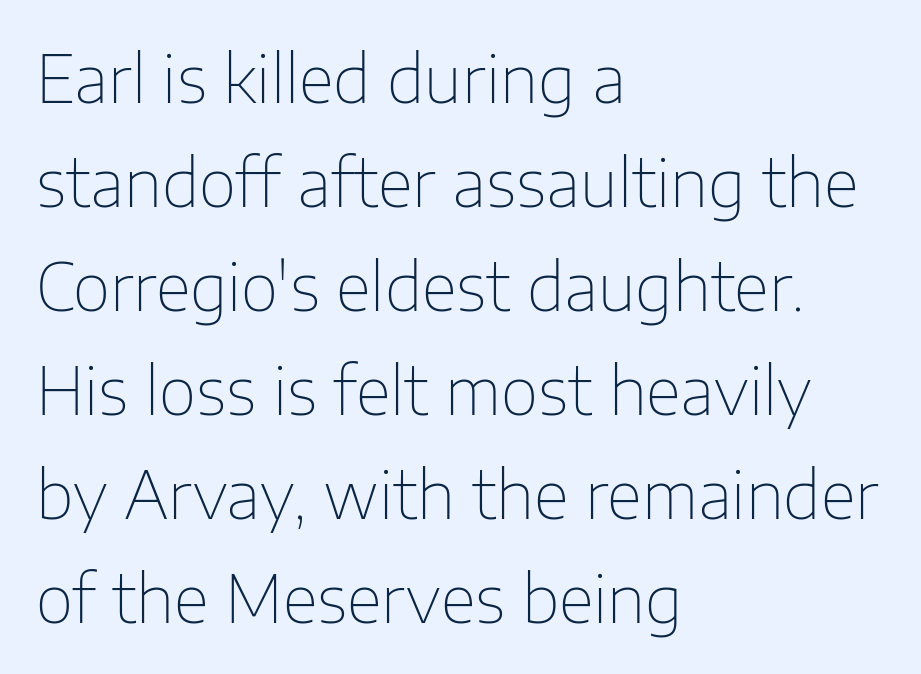
{"serif": "no", "italic": "no", "bold": "no", "weight": "thin", "width": "normal", "stroke_contrast": "low", "x_height": "medium", "monospaced": "no", "underline": "no", "align": "left", "line_spacing": "normal", "line_spacing_ratio": 1.6, "letter_spacing": "normal", "letter_spacing_em": 0.0, "glyph_px": 65}
